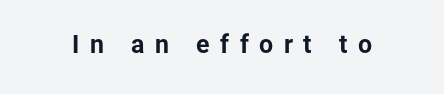
{"italic": "no", "bold": "yes", "underline": "no", "letter_spacing": "wide", "letter_spacing_em": 0.42, "glyph_px": 25}
